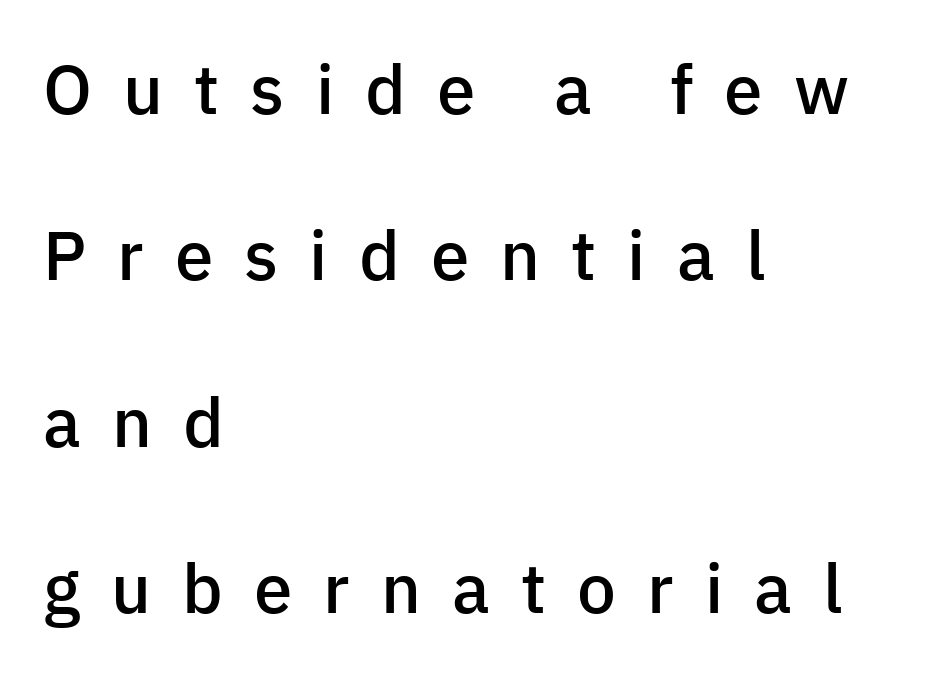
{"serif": "no", "italic": "no", "bold": "semi", "weight": "semibold", "width": "normal", "stroke_contrast": "low", "x_height": "medium", "monospaced": "no", "underline": "no", "align": "left", "line_spacing": "loose", "line_spacing_ratio": 2.41, "letter_spacing": "wide", "letter_spacing_em": 0.45, "glyph_px": 69}
